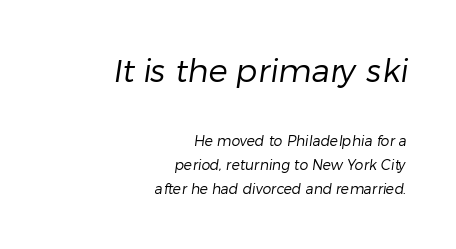
Q: Is the text bold? A: No.
Q: Is the typeface a serif or a sans-serif typeface? A: Sans-serif.
Q: Is the text underlined? A: No.
Q: How is the paragraph aligned? A: Right-aligned.
Q: Is the spacing between letters normal or unusually wide? A: Normal.
Q: Which block of text is set in a larger size, the first (top) or the second (bottom)? A: The first (top) one.
Q: Width (condensed, normal, or wide)? A: Normal.
Q: Stroke contrast? A: Low.
Q: x-height? A: Medium.
Q: Monospaced? A: No.
